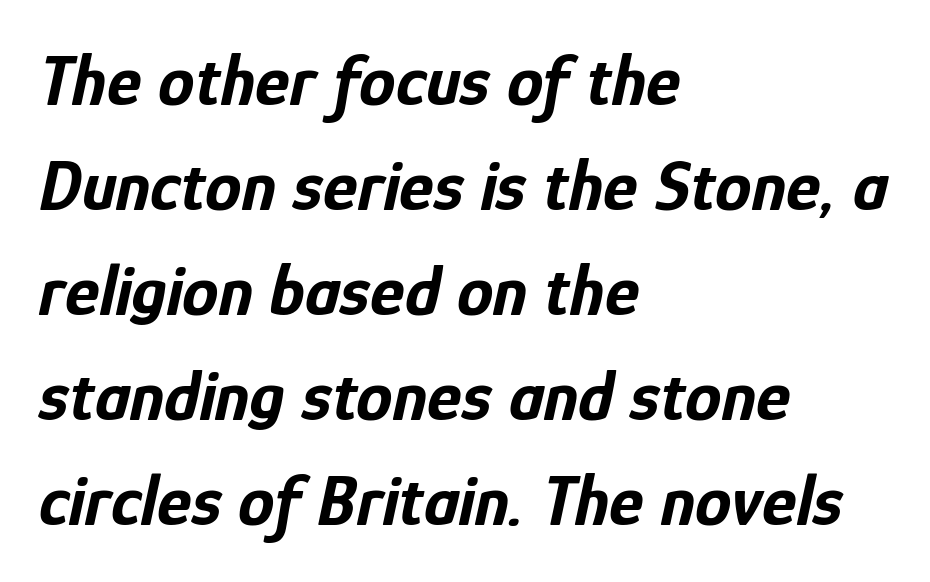
Notice how descenders clear the ascenders below comfortably — that's standard leading. Is this a fixed-width face? No — the glyphs have proportional, varying widths. Summary of weight: heavy, a full bold. These lines are set flush left with a ragged right edge. Plain, unruled lines of type. Posture: slanted.
